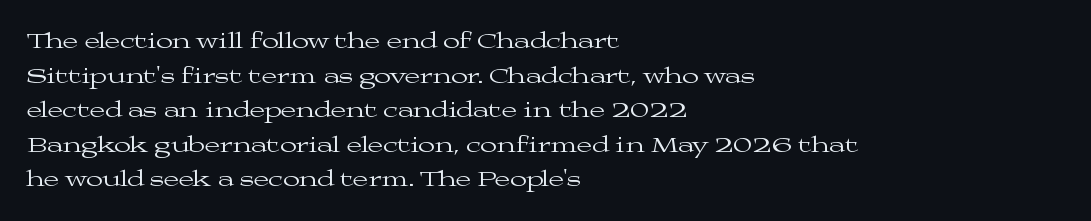
{"italic": "no", "bold": "no", "underline": "no", "align": "left", "line_spacing": "normal", "line_spacing_ratio": 1.57, "letter_spacing": "normal", "letter_spacing_em": 0.0, "glyph_px": 22}
